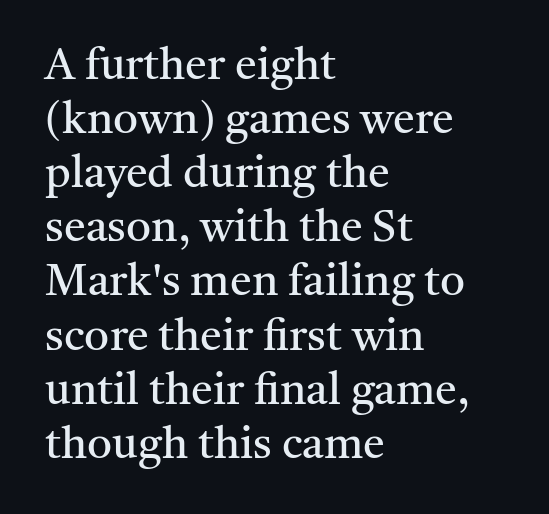
Q: Is the text bold? A: No.
Q: Is the text italic (slanted)? A: No, it is upright.
Q: Is the typeface a serif or a sans-serif typeface? A: Serif.
Q: Is the text underlined? A: No.
Q: How is the paragraph aligned? A: Left-aligned.
Q: Is the spacing between letters normal or unusually wide? A: Normal.
Q: Width (condensed, normal, or wide)? A: Normal.
Q: Stroke contrast? A: Medium.
Q: x-height? A: Medium.
Q: Monospaced? A: No.
